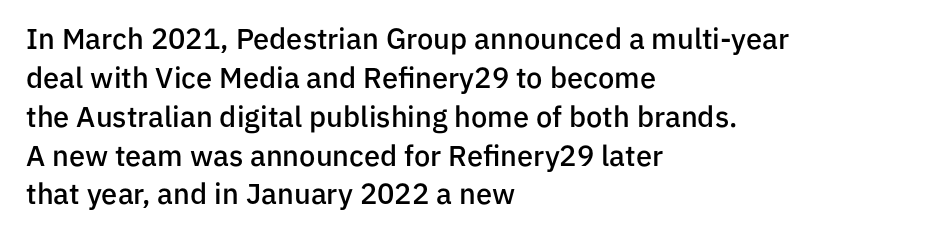
Q: Is the text bold? A: Semi-bold.
Q: Is the text italic (slanted)? A: No, it is upright.
Q: Is the typeface a serif or a sans-serif typeface? A: Sans-serif.
Q: Is the text underlined? A: No.
Q: How is the paragraph aligned? A: Left-aligned.
Q: Is the spacing between letters normal or unusually wide? A: Normal.
Q: Is the spacing between lines tight, normal or loose? A: Normal.
Q: Width (condensed, normal, or wide)? A: Normal.
Q: Stroke contrast? A: Low.
Q: x-height? A: Medium.
Q: Monospaced? A: No.
